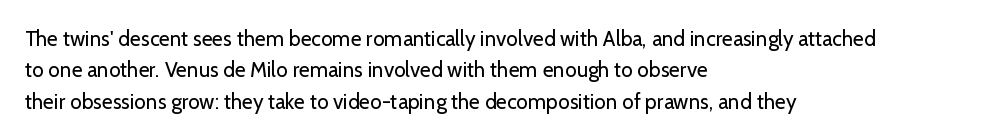
Each row of text sits above clean, open space. Italic? Not at all — the glyphs are vertical. Typeset ragged right — the left edge is the straight one. Each word holds together tightly as a unit, with standard inter-letter gaps. Interline gaps are of average width in this sample.
